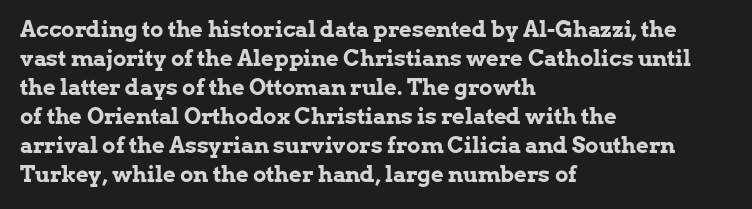
Q: Is the text bold? A: Yes.
Q: Is the text italic (slanted)? A: No, it is upright.
Q: Is the text underlined? A: No.
Q: How is the paragraph aligned? A: Left-aligned.
Q: Is the spacing between letters normal or unusually wide? A: Normal.
Q: Is the spacing between lines tight, normal or loose? A: Normal.
